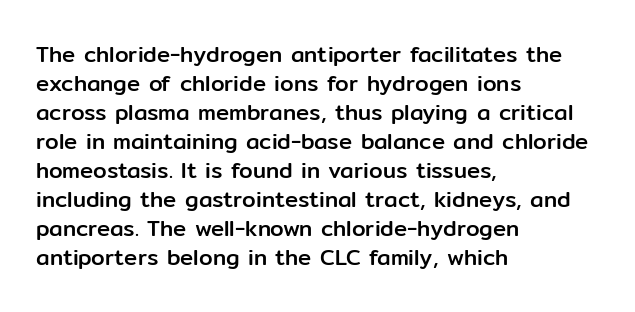
The image shows 22 px text type, upright; set left-aligned, normal line spacing (1.32x), normal letter spacing, not underlined.
